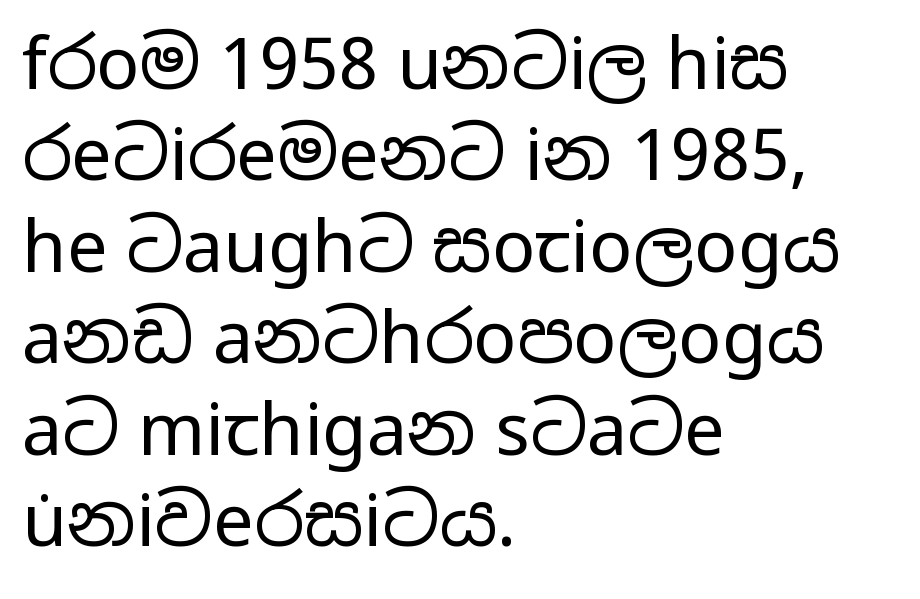
{"serif": "no", "italic": "no", "bold": "no", "weight": "regular", "width": "wide", "stroke_contrast": "low", "x_height": "medium", "monospaced": "no", "underline": "no", "align": "left", "line_spacing": "normal", "line_spacing_ratio": 1.27, "letter_spacing": "normal", "letter_spacing_em": 0.0, "glyph_px": 72}
